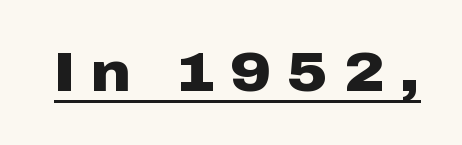
The passage shown is emphatically bold. If you drew a line through each stem, it would be perfectly vertical. The letterforms stand isolated, each surrounded by extra space. Regarding serifs, this sample does without them.
